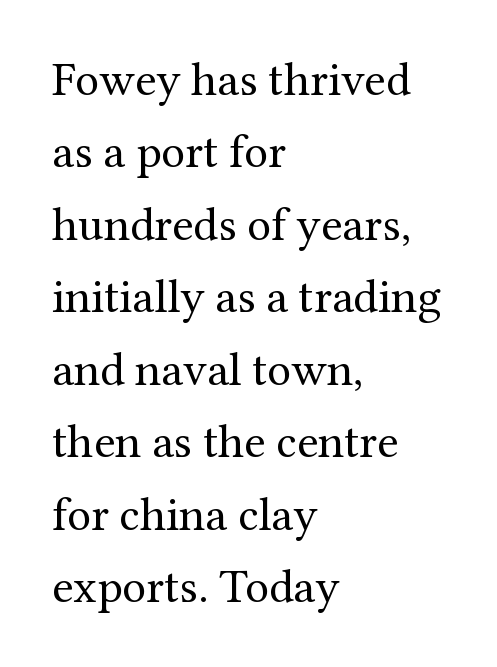
Q: Is the text bold? A: No.
Q: Is the text italic (slanted)? A: No, it is upright.
Q: Is the typeface a serif or a sans-serif typeface? A: Serif.
Q: Is the text underlined? A: No.
Q: How is the paragraph aligned? A: Left-aligned.
Q: Is the spacing between letters normal or unusually wide? A: Normal.
Q: Is the spacing between lines tight, normal or loose? A: Normal.
Q: Width (condensed, normal, or wide)? A: Normal.
Q: Stroke contrast? A: Medium.
Q: x-height? A: Medium.
Q: Monospaced? A: No.
